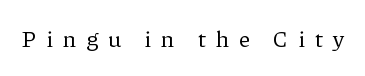
Letters rest on an invisible, unmarked baseline. Quick note: not italic, upright. Loose tracking; the words dissolve into strings of separated letters. Is this a heavy cut? Hardly; it is regular or lighter.
